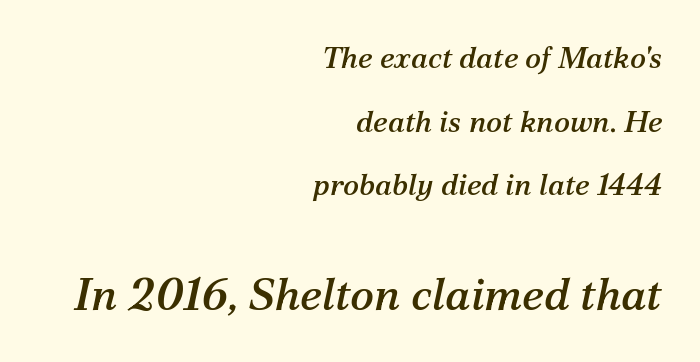
Unlike a clean sans, this face finishes its strokes with serifs. The line texture is even and compact thanks to regular tracking. Is the lower block the larger one? Yes — the lower block carries the bigger type. A student would call this right alignment; a typographer would say flush right, rag left. Rows of type keep a wide berth in the vertical direction.
